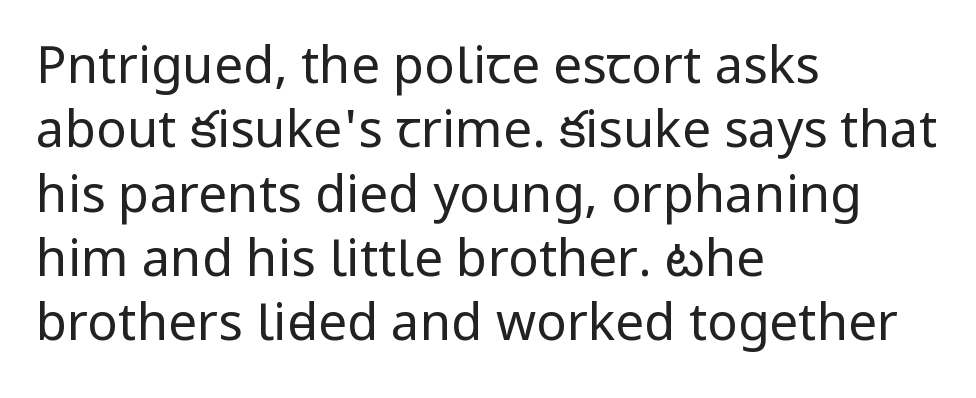
Examine the stroke ends and you'll find no serifs. Letters rest on an invisible, unmarked baseline. No italicization has been applied; the sample stays upright. The letters sit at their default tracking, neither squeezed nor spread. Weight: not bold — regular or lighter. Think of a printed novel: that variable character pitch is what you see here.
